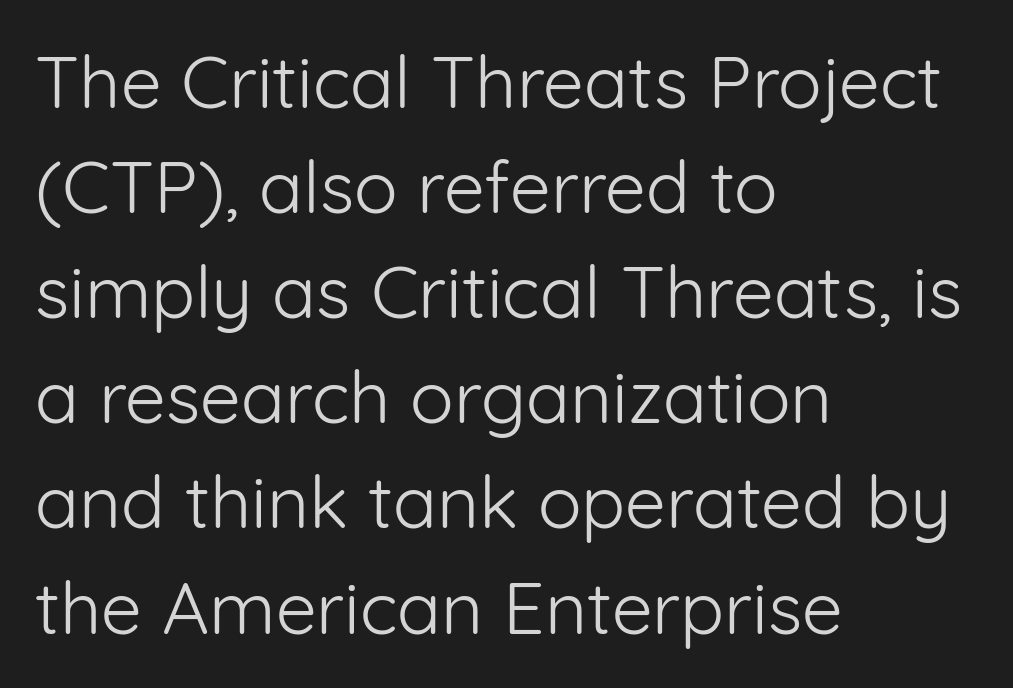
{"serif": "no", "italic": "no", "bold": "no", "weight": "light", "width": "normal", "stroke_contrast": "low", "x_height": "medium", "monospaced": "no", "underline": "no", "align": "left", "line_spacing": "normal", "line_spacing_ratio": 1.44, "letter_spacing": "normal", "letter_spacing_em": 0.0, "glyph_px": 73}
